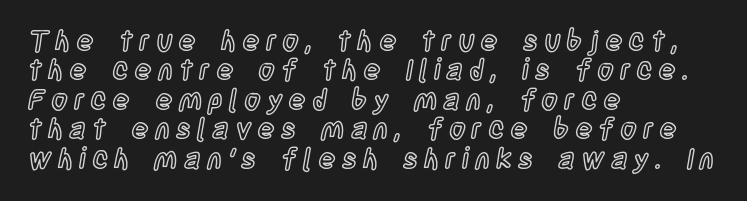
The image shows 28 px condensed type; set left-aligned, tight line spacing (1.05x), unusually wide letter spacing (+0.23 em), not underlined; a large x-height.
